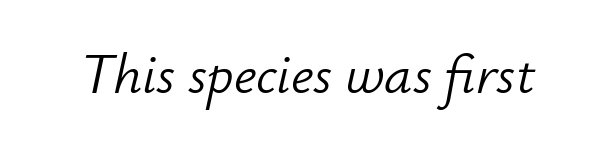
Is this a fixed-width face? No — the glyphs have proportional, varying widths. An italicized treatment has been applied to the whole sample. The space beneath each line is pristine and unruled. Heaviness? Minimal to ordinary, like unemphasized prose. The gaps between neighbouring characters are ordinary and unremarkable.
